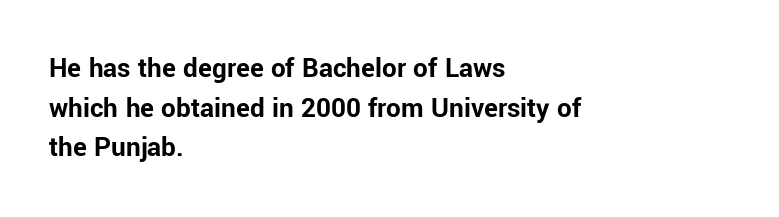
The image shows 29 px bold sans-serif type, upright; set left-aligned, normal line spacing (1.37x), normal letter spacing, not underlined; low stroke contrast and a medium x-height.
